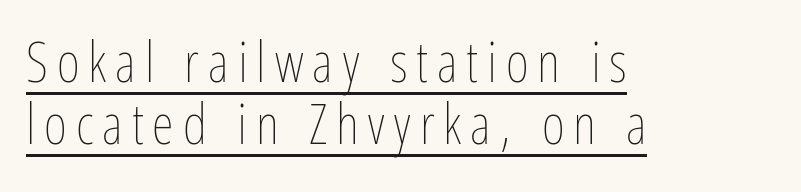
Q: Is the text bold? A: No.
Q: Is the text italic (slanted)? A: No, it is upright.
Q: Is the text underlined? A: Yes.
Q: How is the paragraph aligned? A: Left-aligned.
Q: Is the spacing between lines tight, normal or loose? A: Tight.
Q: Width (condensed, normal, or wide)? A: Condensed.
Q: Stroke contrast? A: Low.
Q: x-height? A: Medium.
Q: Monospaced? A: No.
